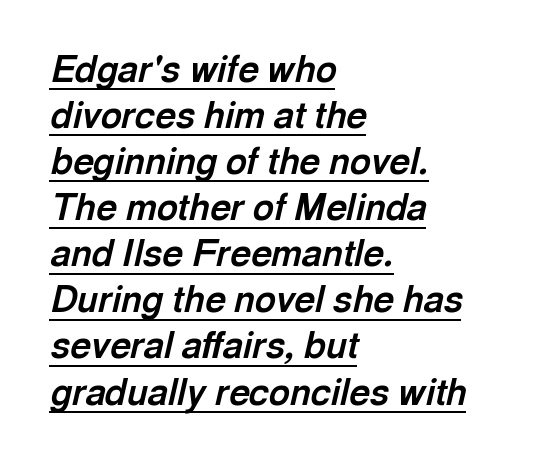
In terms of leading, this rendering sits right in the middle. All the whitespace from short lines collects on the right. This sample has the flowing, uneven cadence of proportional lettering. The lettering is marked with a stroke running underneath it. These lines carry a lot of weight — the face is fully bold. If you drew a line through each stem, it would be angled.
